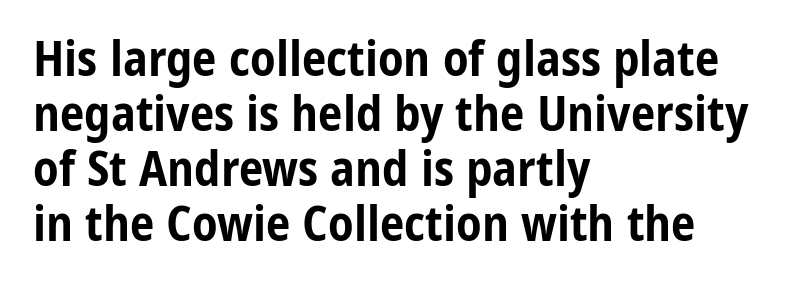
The image shows 49 px bold, condensed sans-serif type, upright; set left-aligned, tight line spacing (1.12x), normal letter spacing, not underlined; low stroke contrast and a medium x-height.
